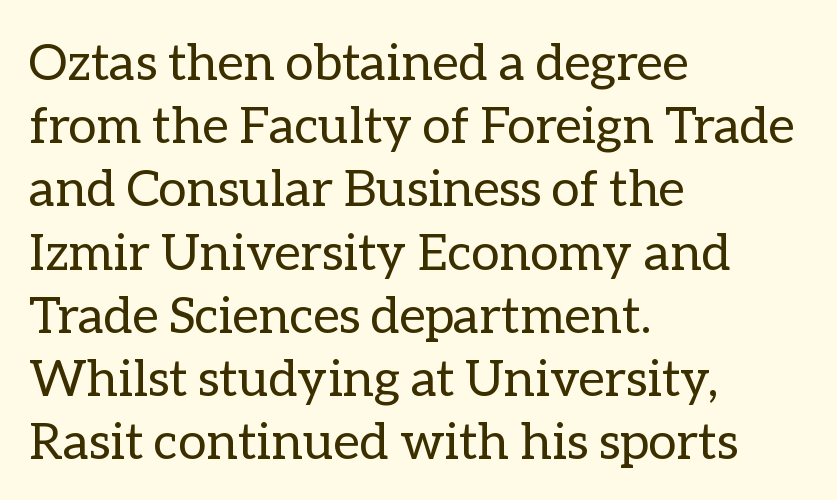
Q: Is the text bold? A: No.
Q: Is the text italic (slanted)? A: No, it is upright.
Q: Is the text underlined? A: No.
Q: How is the paragraph aligned? A: Left-aligned.
Q: Is the spacing between letters normal or unusually wide? A: Normal.
Q: Width (condensed, normal, or wide)? A: Normal.
Q: Stroke contrast? A: Low.
Q: x-height? A: Medium.
Q: Monospaced? A: No.
